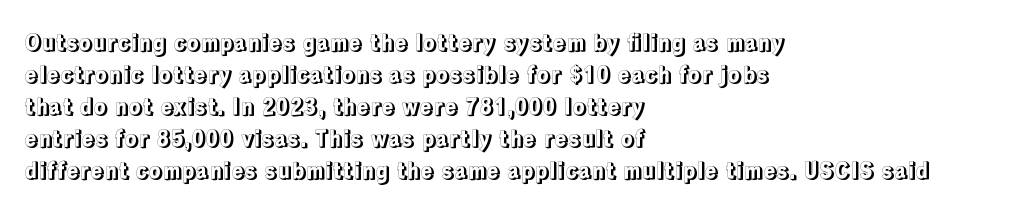
{"italic": "no", "underline": "no", "align": "left", "line_spacing": "normal", "line_spacing_ratio": 1.46, "letter_spacing": "normal", "letter_spacing_em": 0.0, "glyph_px": 22}
